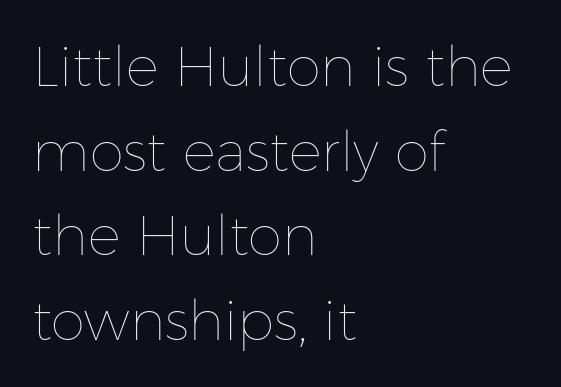
The image shows 55 px thin type, upright; set left-aligned, normal line spacing (1.54x), normal letter spacing, not underlined; low stroke contrast and a medium x-height.
